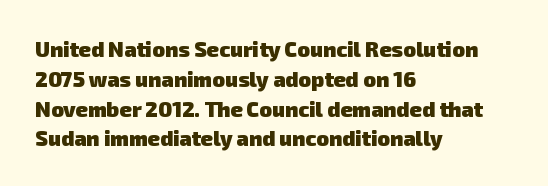
Q: Is the text bold? A: Yes.
Q: Is the text underlined? A: No.
Q: How is the paragraph aligned? A: Left-aligned.
Q: Is the spacing between letters normal or unusually wide? A: Normal.
Q: Is the spacing between lines tight, normal or loose? A: Normal.
